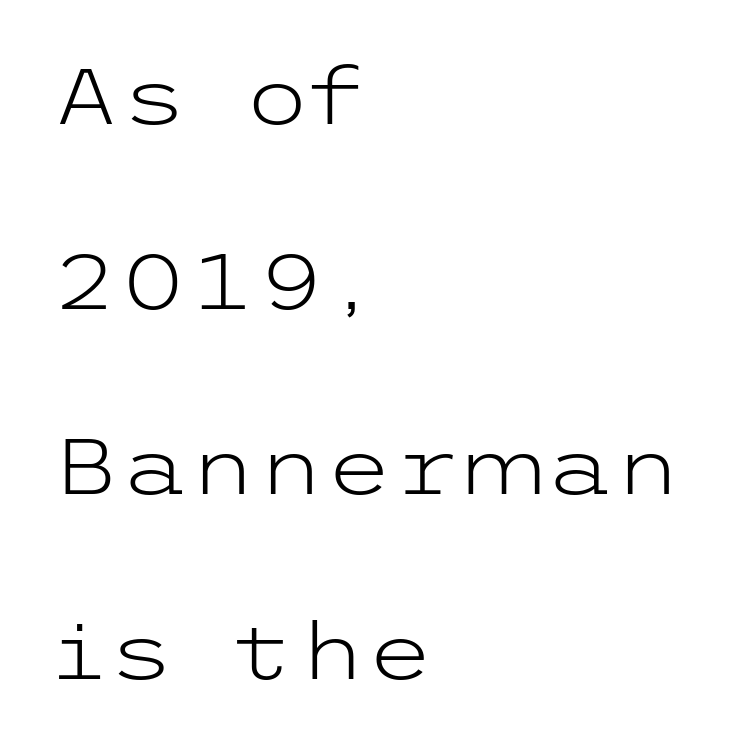
{"serif": "no", "italic": "no", "bold": "no", "weight": "light", "width": "wide", "stroke_contrast": "low", "x_height": "medium", "underline": "no", "align": "left", "line_spacing": "loose", "line_spacing_ratio": 2.37, "letter_spacing": "normal", "letter_spacing_em": 0.0, "glyph_px": 78}
